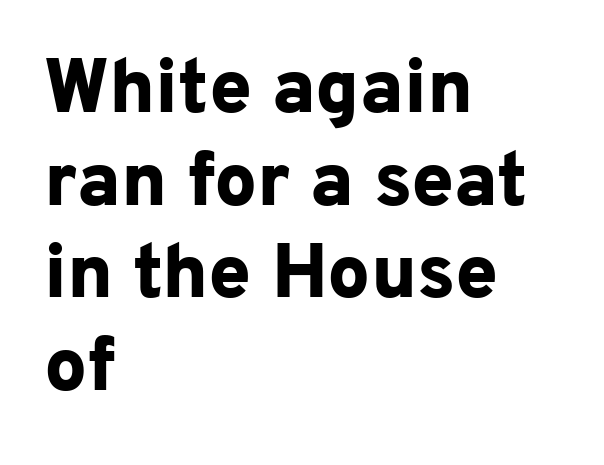
The type is set solid horizontally, with unmodified tracking. Which margin do the lines hug? The left one — the right edge is uneven. Varying glyph widths throughout — classic text-font behaviour. Summary of weight: heavy, a full bold.
